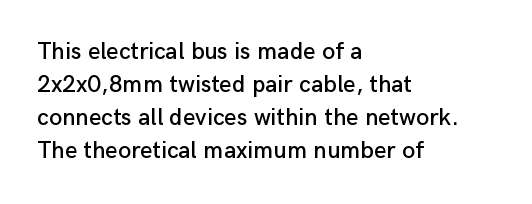
The image shows 24 px text type, upright; set left-aligned, normal line spacing (1.38x), normal letter spacing, not underlined.
